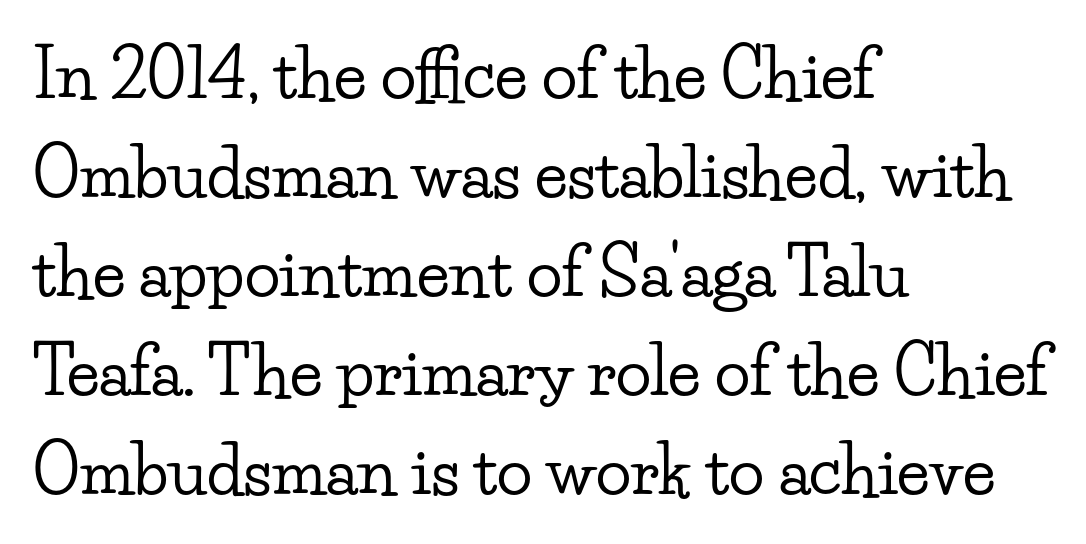
Character widths vary here, with narrow letters taking less room than wide ones. Quick note: interline space is typical. No italicization has been applied; the sample stays upright. Nothing unusual about the tracking: characters are spaced as the font intends. Line beginnings align vertically; line endings do not.
